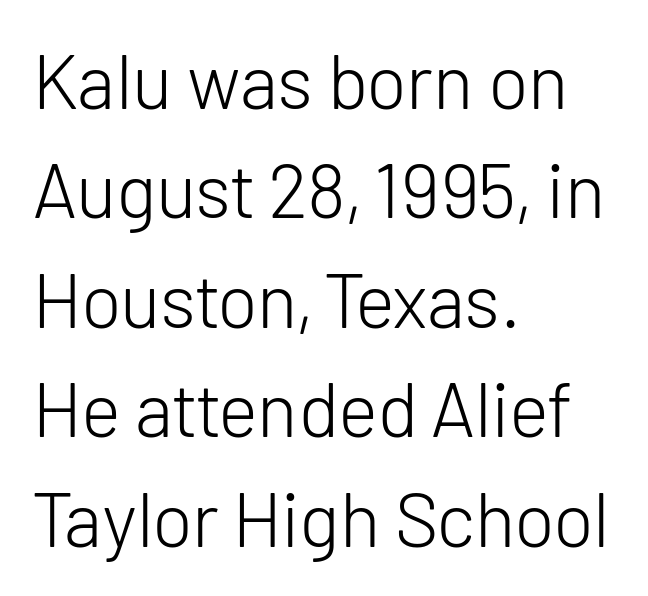
Q: Is the text bold? A: No.
Q: Is the text italic (slanted)? A: No, it is upright.
Q: Is the typeface a serif or a sans-serif typeface? A: Sans-serif.
Q: Is the text underlined? A: No.
Q: How is the paragraph aligned? A: Left-aligned.
Q: Is the spacing between letters normal or unusually wide? A: Normal.
Q: Is the spacing between lines tight, normal or loose? A: Normal.
Q: Width (condensed, normal, or wide)? A: Normal.
Q: Stroke contrast? A: Low.
Q: x-height? A: Medium.
Q: Monospaced? A: No.
